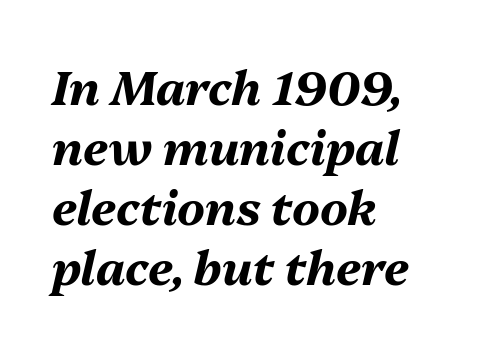
Q: Is the text bold? A: Yes.
Q: Is the text italic (slanted)? A: Yes, it leans right by about 13 degrees.
Q: Is the text underlined? A: No.
Q: How is the paragraph aligned? A: Left-aligned.
Q: Is the spacing between letters normal or unusually wide? A: Normal.
Q: Is the spacing between lines tight, normal or loose? A: Normal.
Q: Width (condensed, normal, or wide)? A: Normal.
Q: Stroke contrast? A: Medium.
Q: x-height? A: Medium.
Q: Monospaced? A: No.
